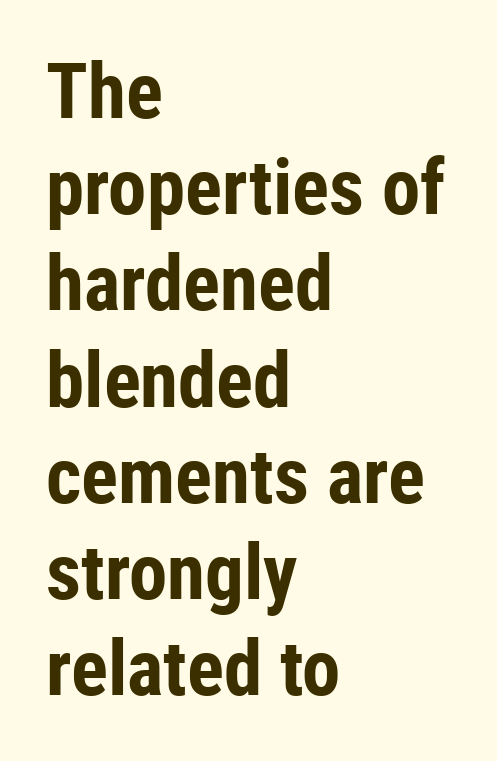
{"serif": "no", "italic": "no", "bold": "yes", "weight": "bold", "width": "condensed", "stroke_contrast": "low", "x_height": "medium", "monospaced": "no", "underline": "no", "align": "left", "line_spacing": "normal", "line_spacing_ratio": 1.25, "letter_spacing": "normal", "letter_spacing_em": 0.0, "glyph_px": 77}
